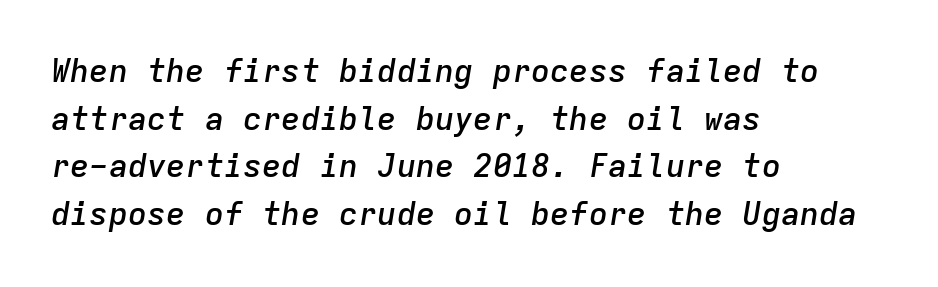
Q: Is the text bold? A: Semi-bold.
Q: Is the text italic (slanted)? A: Yes, it leans right by about 9 degrees.
Q: Is the text underlined? A: No.
Q: How is the paragraph aligned? A: Left-aligned.
Q: Is the spacing between letters normal or unusually wide? A: Normal.
Q: Is the spacing between lines tight, normal or loose? A: Normal.
Q: Width (condensed, normal, or wide)? A: Normal.
Q: Stroke contrast? A: Low.
Q: x-height? A: Medium.
Q: Monospaced? A: Yes.
